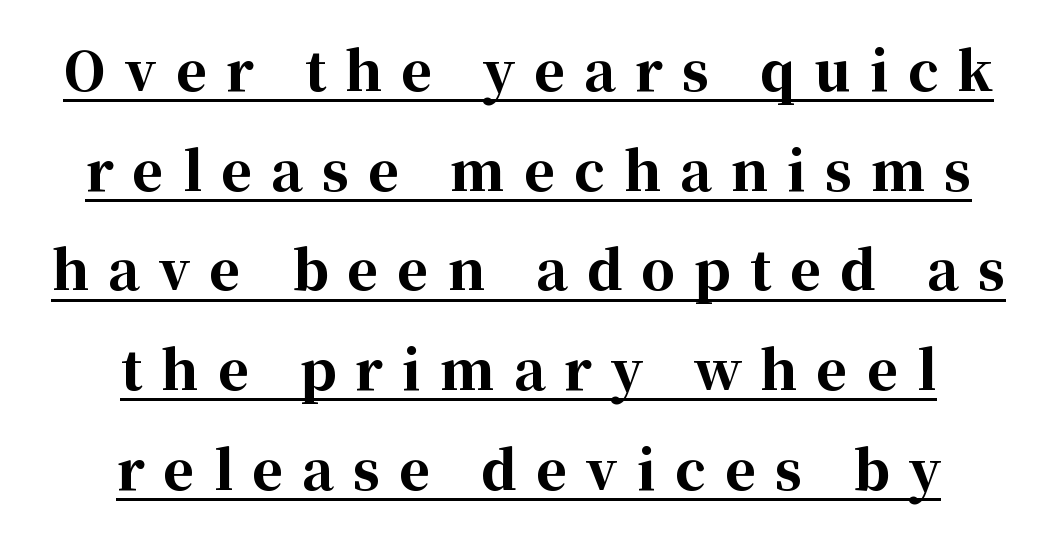
The image shows 53 px bold serif type, upright; set centered, line spacing 1.88x, unusually wide letter spacing (+0.36 em), underlined; high stroke contrast and a medium x-height.
